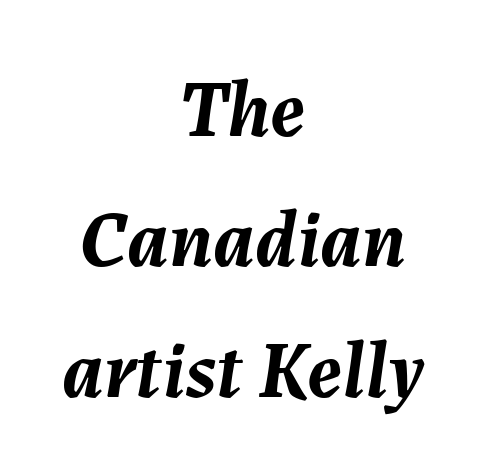
Q: Is the text bold? A: Yes.
Q: Is the text italic (slanted)? A: Yes, it leans right by about 7 degrees.
Q: Is the text underlined? A: No.
Q: How is the paragraph aligned? A: Centered.
Q: Is the spacing between letters normal or unusually wide? A: Normal.
Q: Is the spacing between lines tight, normal or loose? A: Normal.
Q: Width (condensed, normal, or wide)? A: Normal.
Q: Stroke contrast? A: Medium.
Q: x-height? A: Medium.
Q: Monospaced? A: No.
